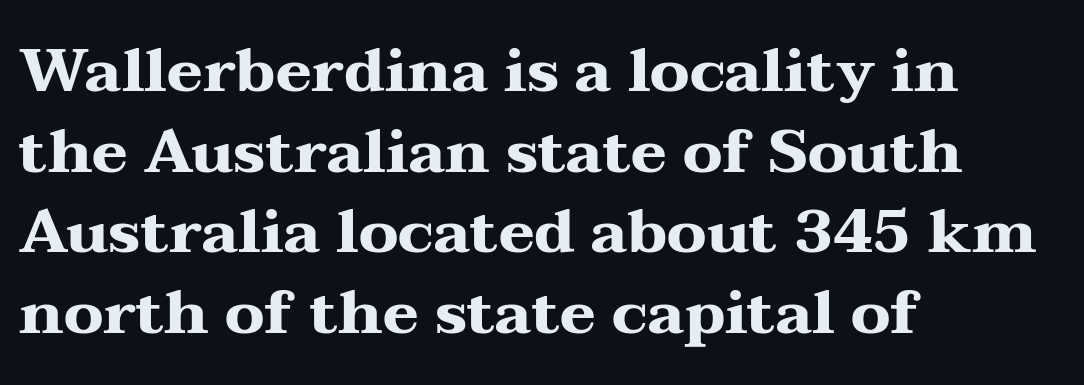
{"serif": "yes", "italic": "no", "bold": "yes", "weight": "heavy", "width": "wide", "stroke_contrast": "medium", "x_height": "medium", "monospaced": "no", "underline": "no", "align": "left", "line_spacing": "normal", "line_spacing_ratio": 1.32, "letter_spacing": "normal", "letter_spacing_em": 0.0, "glyph_px": 61}
